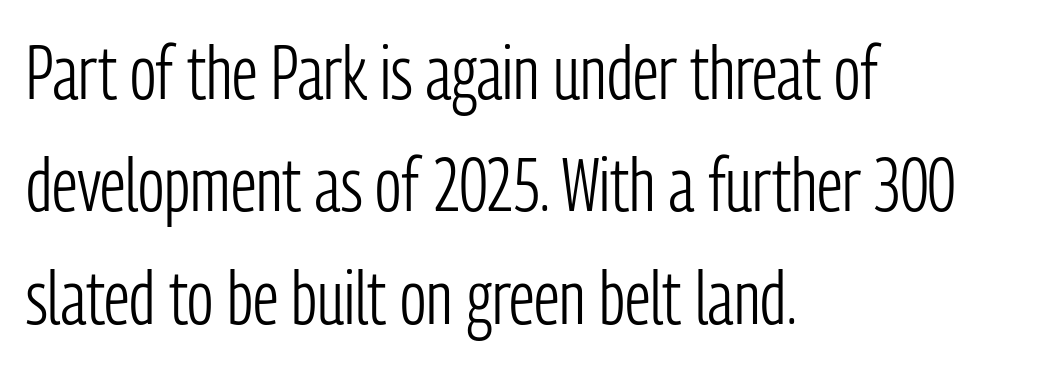
Q: Is the text bold? A: No.
Q: Is the text italic (slanted)? A: No, it is upright.
Q: Is the typeface a serif or a sans-serif typeface? A: Sans-serif.
Q: Is the text underlined? A: No.
Q: How is the paragraph aligned? A: Left-aligned.
Q: Is the spacing between letters normal or unusually wide? A: Normal.
Q: Is the spacing between lines tight, normal or loose? A: Normal.
Q: Width (condensed, normal, or wide)? A: Condensed.
Q: Stroke contrast? A: Low.
Q: x-height? A: Medium.
Q: Monospaced? A: No.
